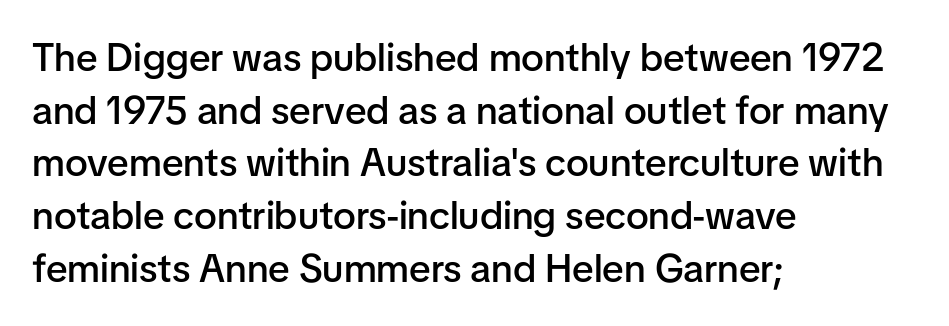
{"serif": "no", "italic": "no", "bold": "semi", "weight": "semibold", "width": "normal", "stroke_contrast": "low", "x_height": "medium", "monospaced": "no", "underline": "no", "align": "left", "line_spacing": "normal", "line_spacing_ratio": 1.35, "letter_spacing": "normal", "letter_spacing_em": 0.0, "glyph_px": 39}
